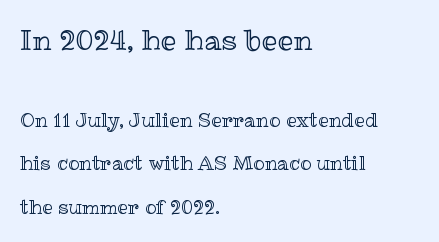
The image shows 28 px text type, upright; set left-aligned, loose line spacing (2.3x), normal letter spacing, not underlined; the first (top) block is 1.47x larger; a medium x-height.
